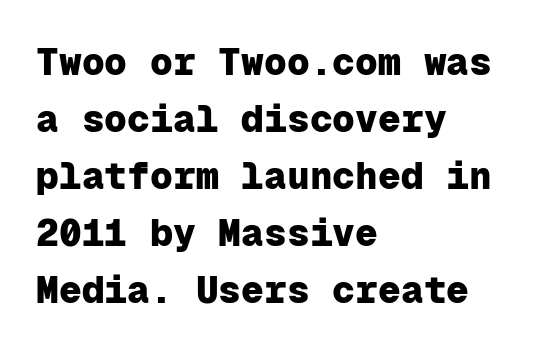
The text was rendered using a sans face with plain stroke endings. The letters march in equal steps, a hallmark of fixed-pitch type. The foot of each line stays bare and open. Honestly, the row spacing looks completely unremarkable.
